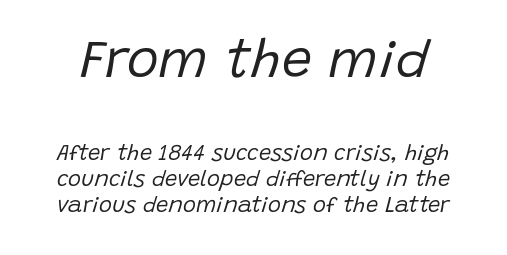
The image shows 54 px regular-weight type, italic (leaning right); set line spacing 1.17x, normal letter spacing, not underlined; the first (top) block is 2.45x larger; low stroke contrast and a large x-height.
